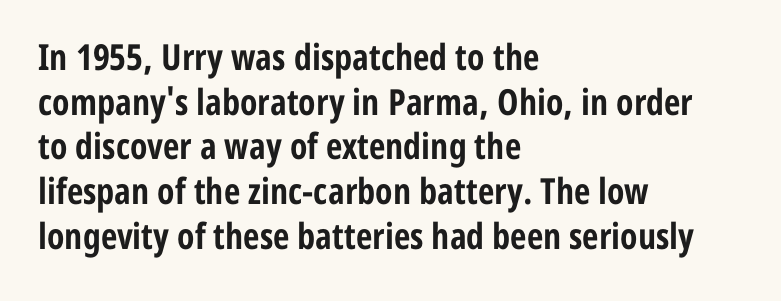
When letters stand straight like this, we call the style roman or upright. Heavy, bold letterforms. Does the copy run flush right? No — it runs flush left. Tracking here is standard; glyphs follow each other at the usual distance.
